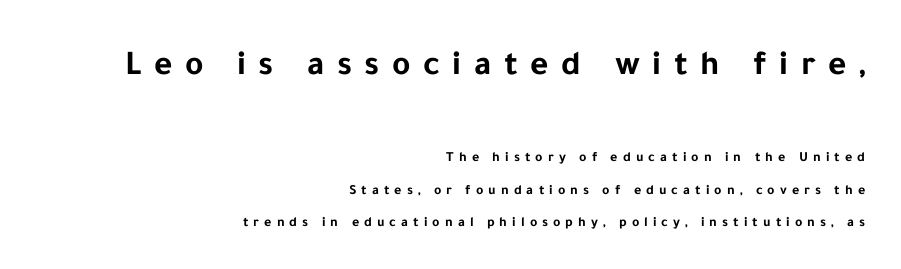
{"serif": "no", "italic": "no", "bold": "yes", "weight": "bold", "width": "normal", "stroke_contrast": "low", "x_height": "medium", "monospaced": "no", "underline": "no", "align": "right", "line_spacing": "loose", "line_spacing_ratio": 2.34, "letter_spacing": "wide", "letter_spacing_em": 0.36, "larger_block": "first", "size_ratio": 2.5, "glyph_px": 35}
